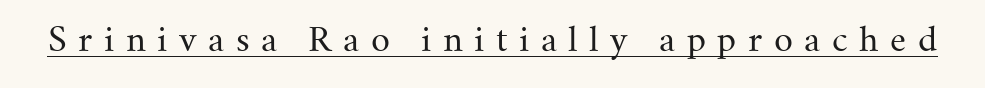
{"serif": "yes", "italic": "no", "bold": "no", "weight": "regular", "width": "normal", "stroke_contrast": "medium", "x_height": "small", "monospaced": "no", "underline": "yes", "letter_spacing": "wide", "letter_spacing_em": 0.35, "glyph_px": 33}
